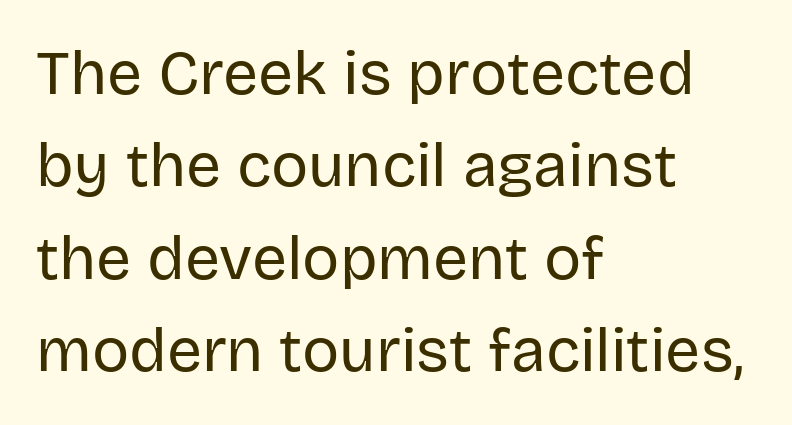
The image shows 62 px regular-weight sans-serif type, upright; set left-aligned, normal line spacing (1.49x), normal letter spacing, not underlined; low stroke contrast and a large x-height.
